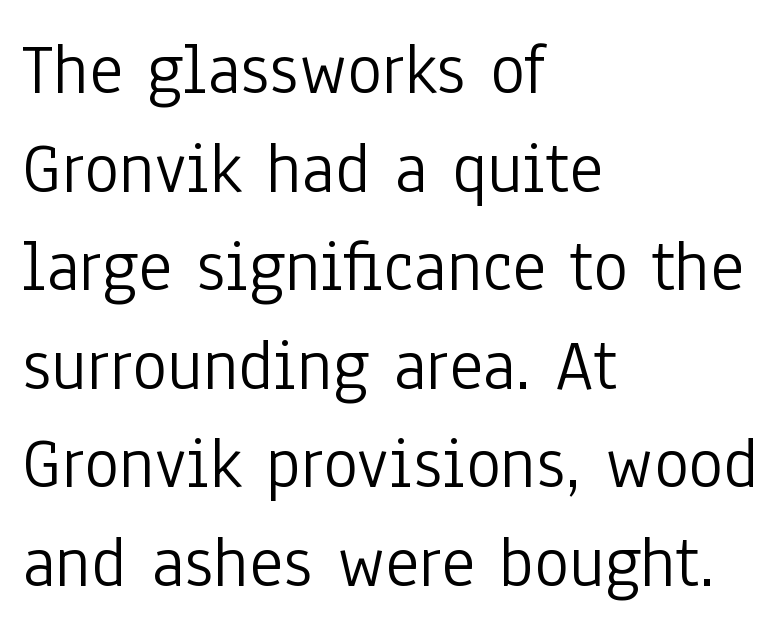
{"serif": "no", "italic": "no", "bold": "no", "weight": "light", "width": "condensed", "stroke_contrast": "low", "x_height": "medium", "monospaced": "no", "underline": "no", "align": "left", "line_spacing": "normal", "line_spacing_ratio": 1.35, "letter_spacing": "normal", "letter_spacing_em": 0.0, "glyph_px": 73}
